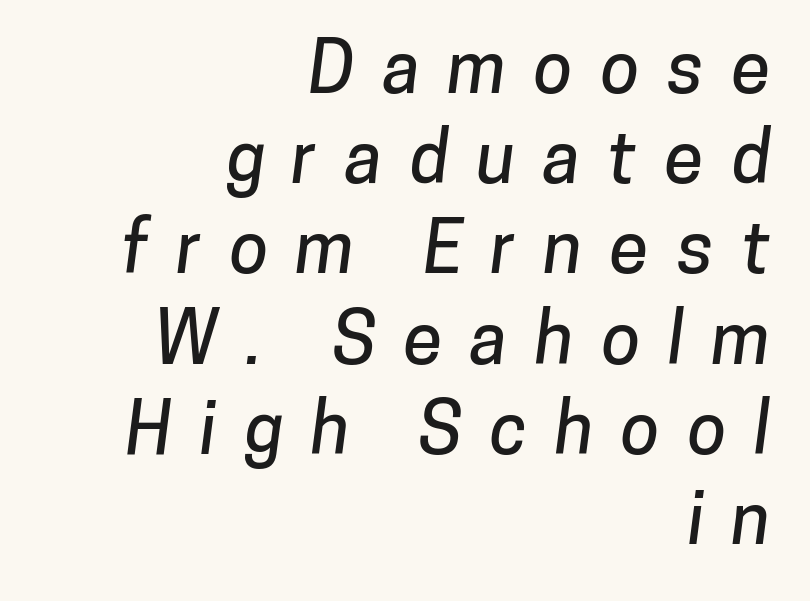
Underlining? Definitely not there. Evenly set lines give the paragraph a standard silhouette. Is this a sans? Yes — the strokes have no serifs. Varying glyph widths throughout — classic text-font behaviour. One-word summary of the alignment: right.
